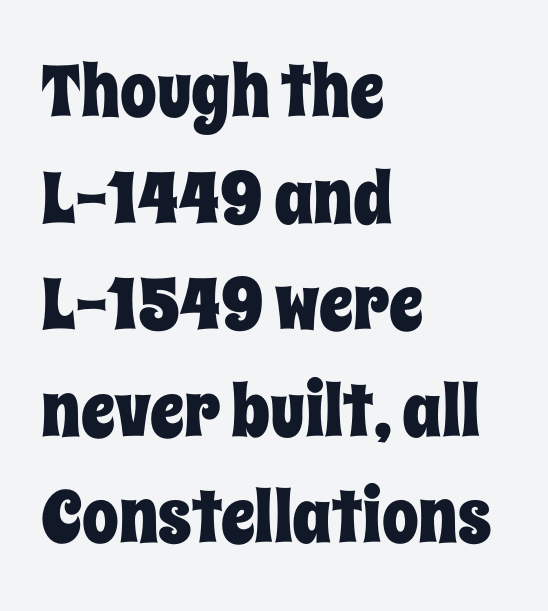
The image shows 73 px condensed type, upright; set left-aligned, normal line spacing (1.46x), normal letter spacing, not underlined; low stroke contrast and a large x-height.
